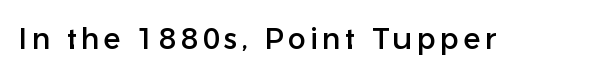
{"serif": "no", "italic": "no", "width": "normal", "stroke_contrast": "low", "x_height": "medium", "monospaced": "no", "underline": "no", "glyph_px": 30}
